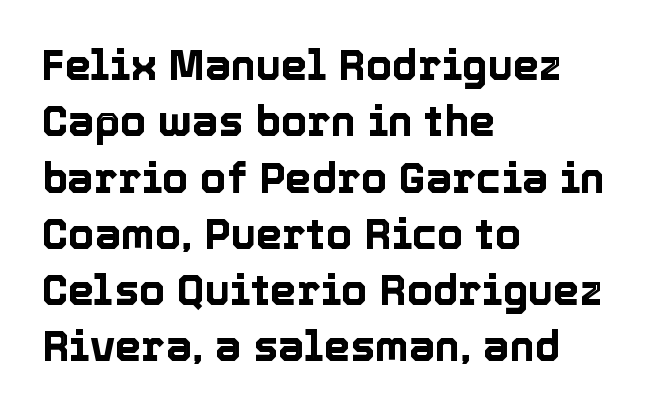
Q: Is the text italic (slanted)? A: No, it is upright.
Q: Is the text underlined? A: No.
Q: How is the paragraph aligned? A: Left-aligned.
Q: Is the spacing between letters normal or unusually wide? A: Normal.
Q: Is the spacing between lines tight, normal or loose? A: Normal.
Q: Width (condensed, normal, or wide)? A: Normal.
Q: x-height? A: Medium.
Q: Monospaced? A: No.
